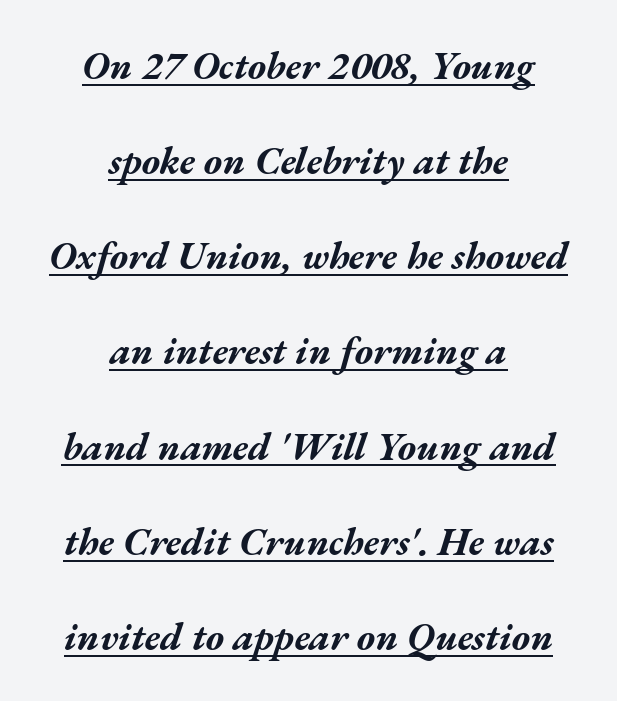
The image shows 39 px bold, wide type, italic (leaning right); set centered, loose line spacing (2.44x), normal letter spacing, underlined; medium stroke contrast and a medium x-height.
